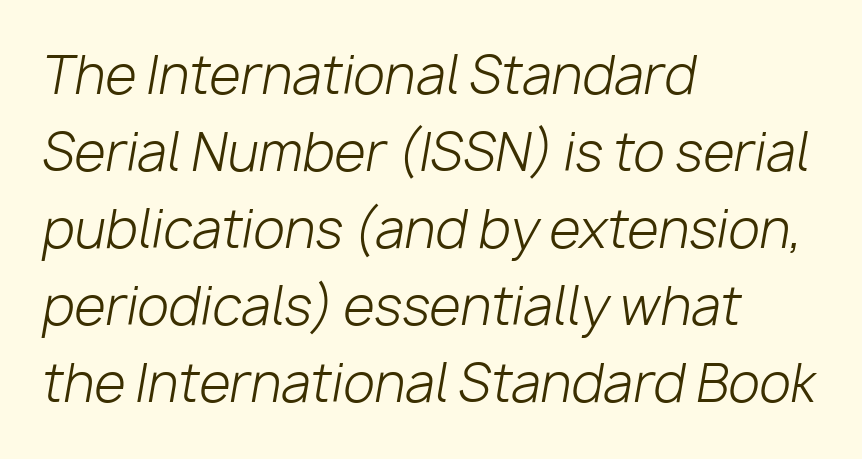
Think of a printed novel: that variable character pitch is what you see here. Compared with ordinary roman type, these characters are visibly tilted. These glyphs show unthickened strokes, regular width or finer. Is there much room between lines? A standard amount, neither cramped nor airy. Layout note: lines flush left. The letterforms sit shoulder to shoulder at normal distance.
